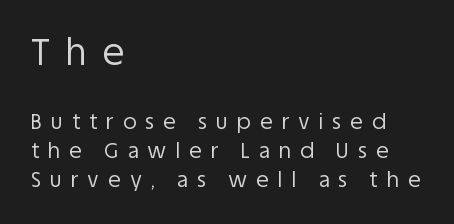
Do the characters align in a grid? No, the font is proportional. Every row of glyphs begins at an identical x-position on the left. Observe the wide spacing: letters keep a clear distance from each other. Posture: vertical.
